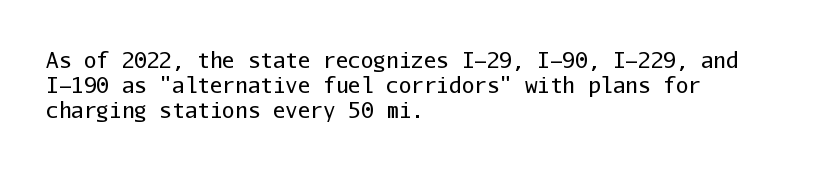
{"italic": "no", "bold": "no", "underline": "no", "align": "left", "line_spacing_ratio": 1.2, "letter_spacing": "normal", "letter_spacing_em": 0.0, "glyph_px": 21}
